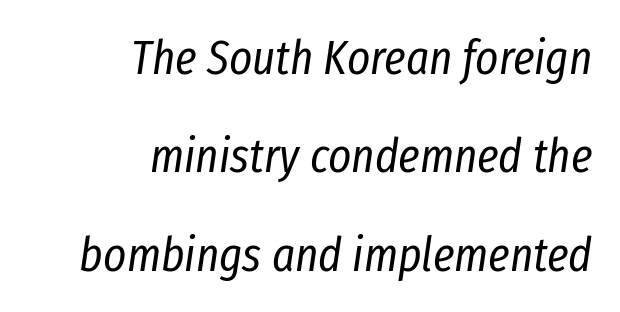
The image shows 49 px regular-weight, condensed type, italic (leaning right); set right-aligned, loose line spacing (2.01x), normal letter spacing, not underlined; low stroke contrast and a medium x-height.
